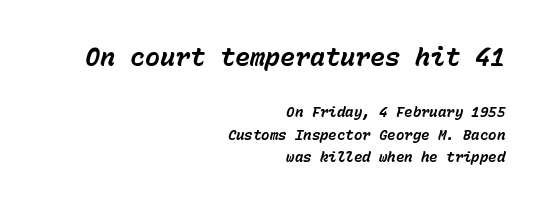
Pretty heavy lettering here — definitely bold. The typesetter chose a ragged-left arrangement here. The lines sit at an ordinary, default distance from one another. The typography opts for an oblique posture over an upright one.
